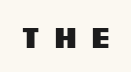
This sample uses a sans-serif face. Words float on clear page, feet unadorned. Short note: letters widely spaced. I'd describe the lettering as bold — thick and assertive. Designer's note — italics off, roman on.
